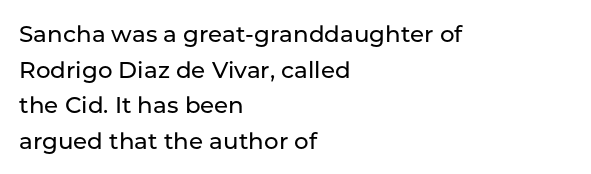
Every row of glyphs begins at an identical x-position on the left. The passage shown has conventional tracking throughout. A typesetter would mark this as roman, not italic. Letters rest on an invisible, unmarked baseline. In terms of leading, this rendering sits right in the middle.
